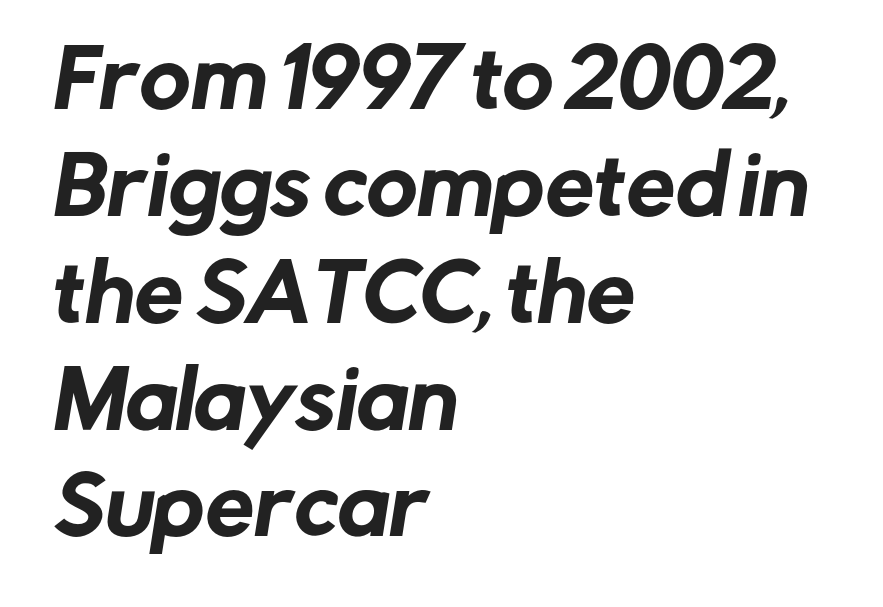
{"serif": "no", "width": "normal", "stroke_contrast": "low", "x_height": "medium", "monospaced": "no", "underline": "no", "align": "left", "line_spacing": "normal", "line_spacing_ratio": 1.37, "letter_spacing": "normal", "letter_spacing_em": 0.0, "glyph_px": 78}
